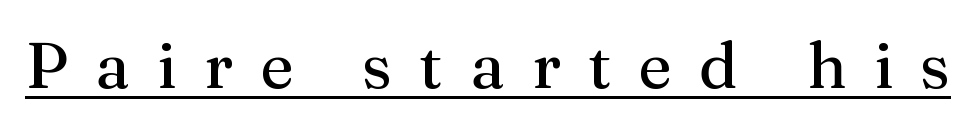
Here the designer chose a conventional face with non-uniform glyph widths. The face used here is rendered with a markedly widened letterfit. Underlined type. Italic? Not at all — the glyphs are vertical. Font category for this specimen: serif.
